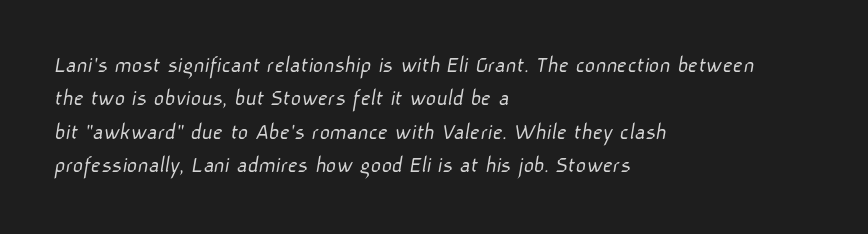
Q: Is the text bold? A: No.
Q: Is the text underlined? A: No.
Q: How is the paragraph aligned? A: Left-aligned.
Q: Is the spacing between letters normal or unusually wide? A: Normal.
Q: Is the spacing between lines tight, normal or loose? A: Normal.
